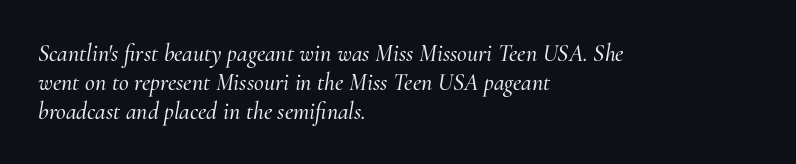
The image shows 24 px text type, italic (leaning right); set left-aligned, line spacing 1.2x, normal letter spacing, not underlined.
